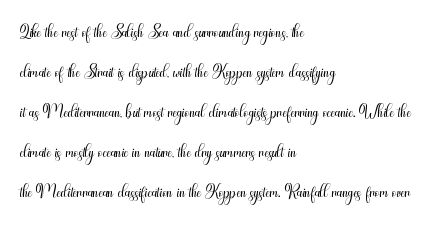
Descender tails drop into unmarked territory. Stroke mass is kept to a normal reading level or below. Default kerning and tracking; the words read as compact shapes. Teacher's note: observe the even left margin — that is flush-left alignment.
